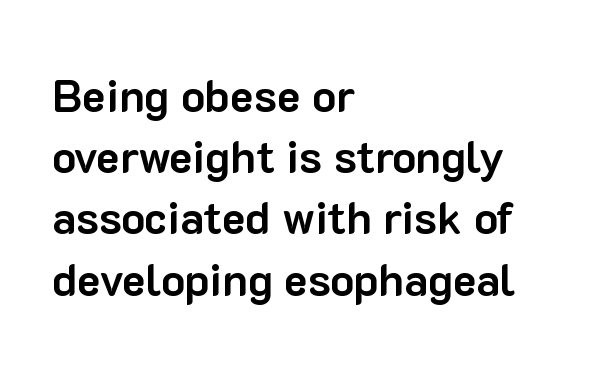
Heft: maximum for text — a bold. Is the block centered? No — it sits flush against the left margin. The designer went with a sans here, leaving each stem footless. Think of a printed novel: that variable character pitch is what you see here.
